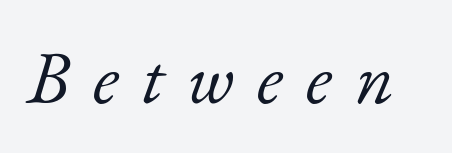
{"serif": "yes", "italic": "yes", "lean": "right", "slant_degrees": 17, "bold": "no", "weight": "light", "width": "normal", "stroke_contrast": "low", "x_height": "small", "monospaced": "no", "underline": "no", "letter_spacing": "wide", "letter_spacing_em": 0.31, "glyph_px": 75}
